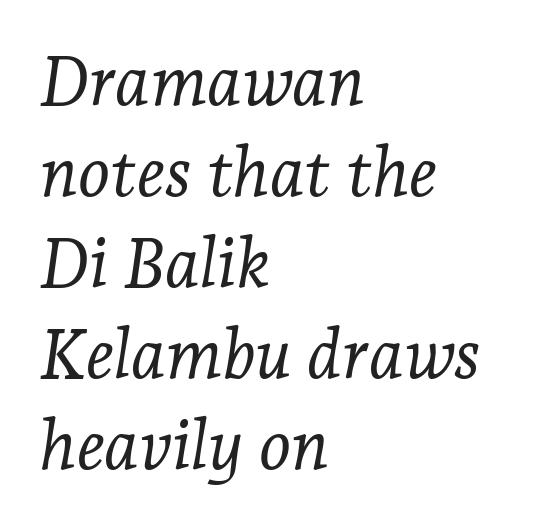
The image shows 69 px light serif type, italic (leaning right); set left-aligned, normal line spacing (1.32x), normal letter spacing, not underlined; low stroke contrast and a medium x-height.
